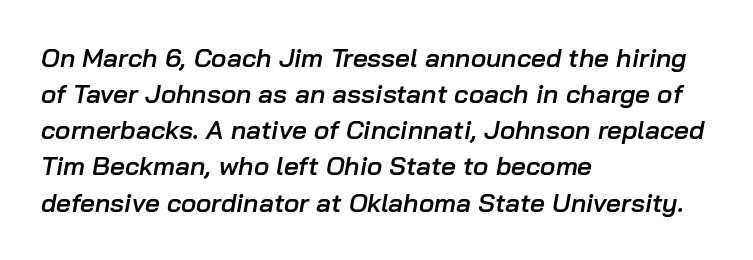
The image shows 26 px text type, italic (leaning right); set left-aligned, normal line spacing (1.39x), normal letter spacing, not underlined.
